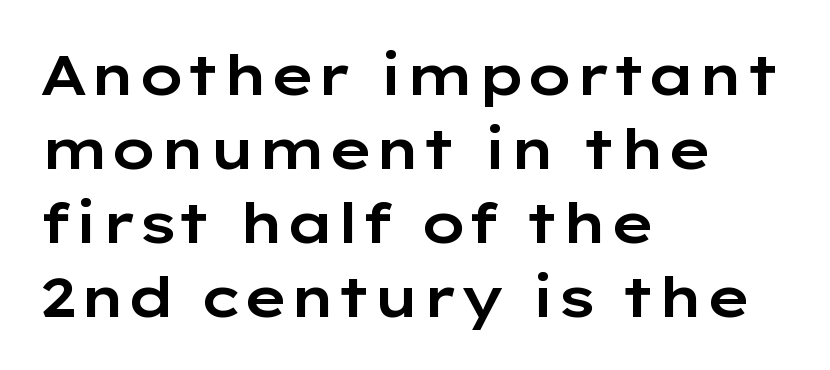
Look at the bottom of the vertical strokes: they stop flat, with no serifs. These lines are rendered in a variable-pitch font. Here the glyphs are tracked normally, forming tight word shapes. Unmarked baselines from the first word to the last.
